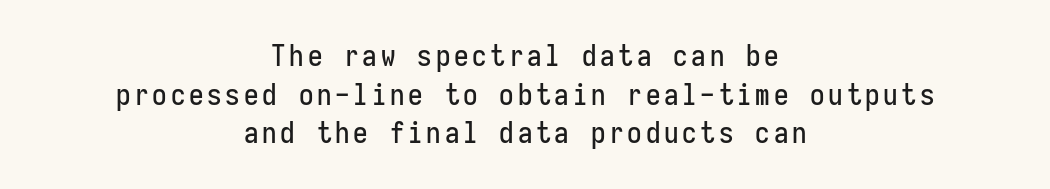
Q: Is the text italic (slanted)? A: No, it is upright.
Q: Is the typeface a serif or a sans-serif typeface? A: Sans-serif.
Q: Is the text underlined? A: No.
Q: How is the paragraph aligned? A: Centered.
Q: Is the spacing between lines tight, normal or loose? A: Normal.
Q: Width (condensed, normal, or wide)? A: Condensed.
Q: Stroke contrast? A: Low.
Q: x-height? A: Medium.
Q: Monospaced? A: Yes.
